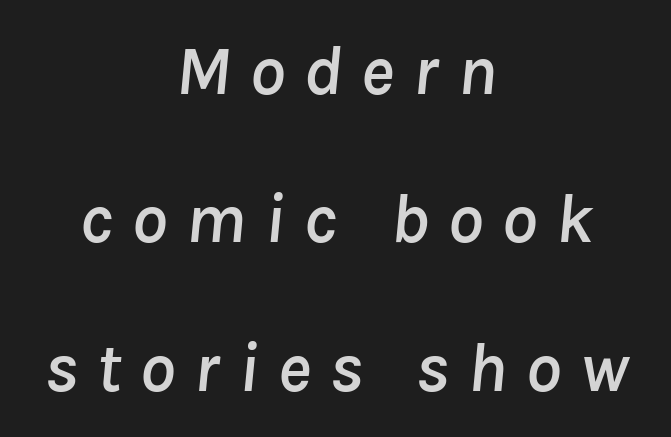
Q: Is the text italic (slanted)? A: Yes, it leans right by about 8 degrees.
Q: Is the text underlined? A: No.
Q: How is the paragraph aligned? A: Centered.
Q: Is the spacing between letters normal or unusually wide? A: Unusually wide.
Q: Is the spacing between lines tight, normal or loose? A: Loose.
Q: Width (condensed, normal, or wide)? A: Normal.
Q: Stroke contrast? A: Low.
Q: x-height? A: Medium.
Q: Monospaced? A: No.
